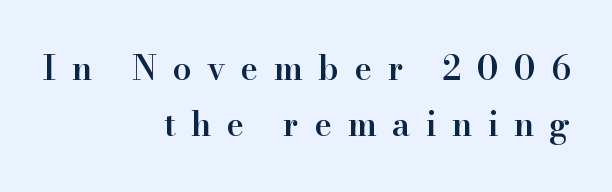
Q: Is the text bold? A: Semi-bold.
Q: Is the text italic (slanted)? A: No, it is upright.
Q: Is the typeface a serif or a sans-serif typeface? A: Serif.
Q: Is the text underlined? A: No.
Q: How is the paragraph aligned? A: Right-aligned.
Q: Is the spacing between letters normal or unusually wide? A: Unusually wide.
Q: Is the spacing between lines tight, normal or loose? A: Normal.
Q: Width (condensed, normal, or wide)? A: Normal.
Q: Stroke contrast? A: High.
Q: x-height? A: Small.
Q: Monospaced? A: No.
